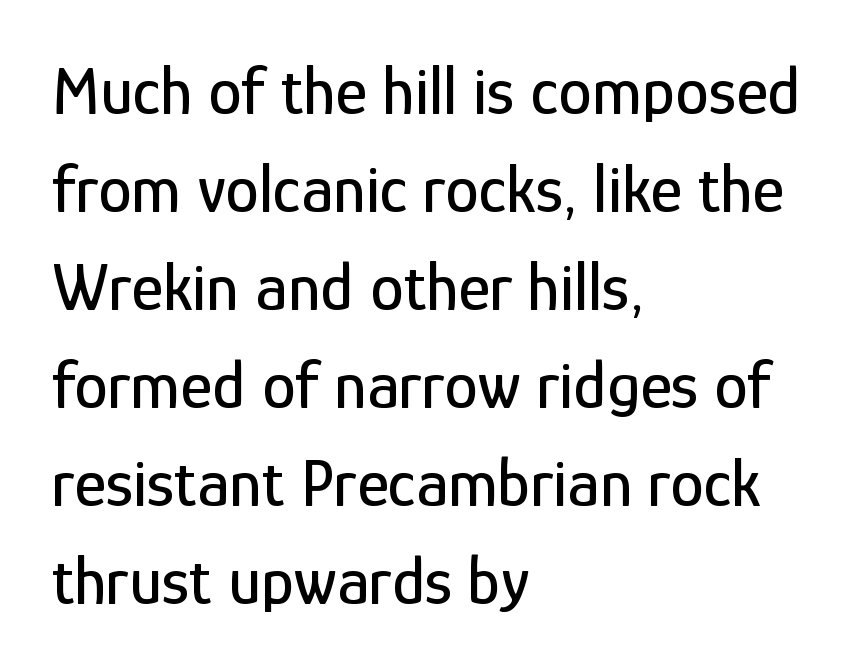
The image shows 68 px condensed sans-serif type, upright; set left-aligned, normal line spacing (1.44x), normal letter spacing, not underlined; low stroke contrast and a medium x-height.
